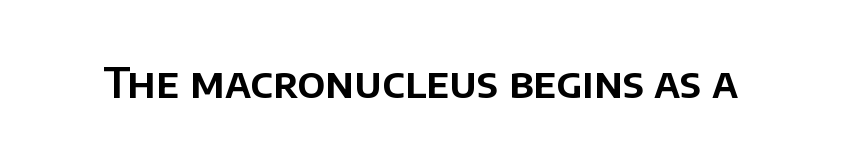
The image shows 42 px sans-serif type, upright; set normal letter spacing, not underlined; low stroke contrast and a large x-height.
